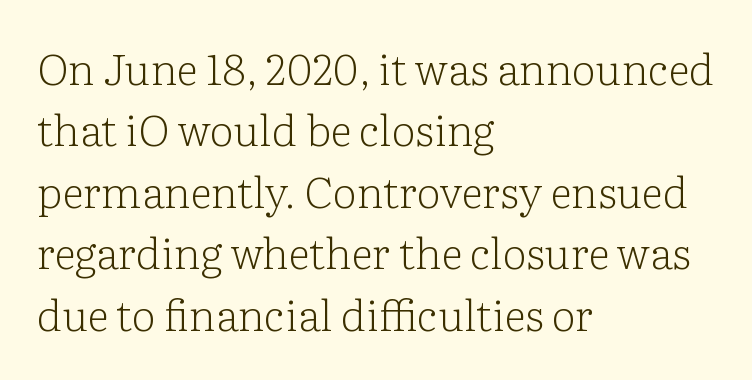
Look at the bottom of the vertical strokes: they flare into serifs here. The words here are not underlined. Words appear dense and cohesive because spacing is normal. Is this a fixed-width face? No — the glyphs have proportional, varying widths. Notice how the passage keeps a crisp vertical edge on the left only.
